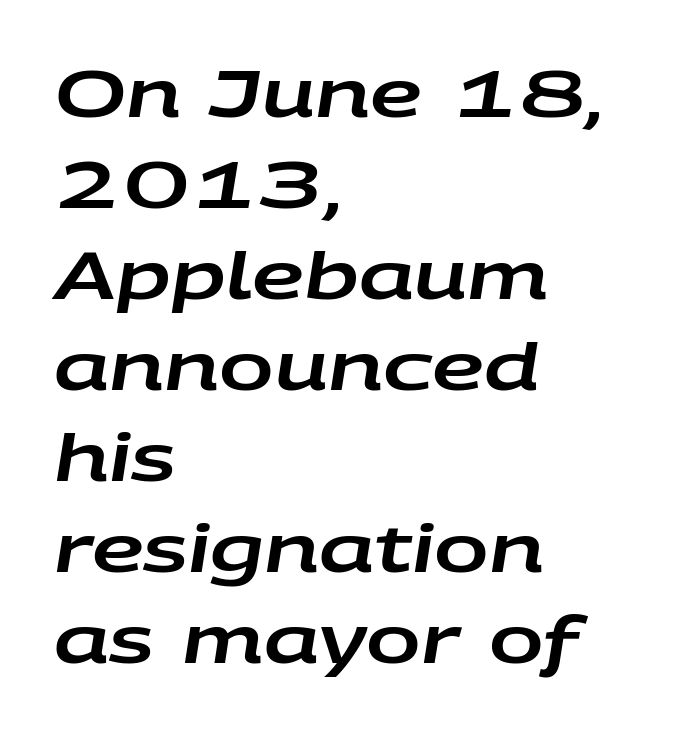
A student would call this left alignment; a typographer would say flush left, rag right. The leading is moderate, giving the passage an even texture. This rendering features lettering with no underline. Does extra space separate the letters? No, they use regular spacing. The face used here is proportionally spaced, like ordinary book or web type.
